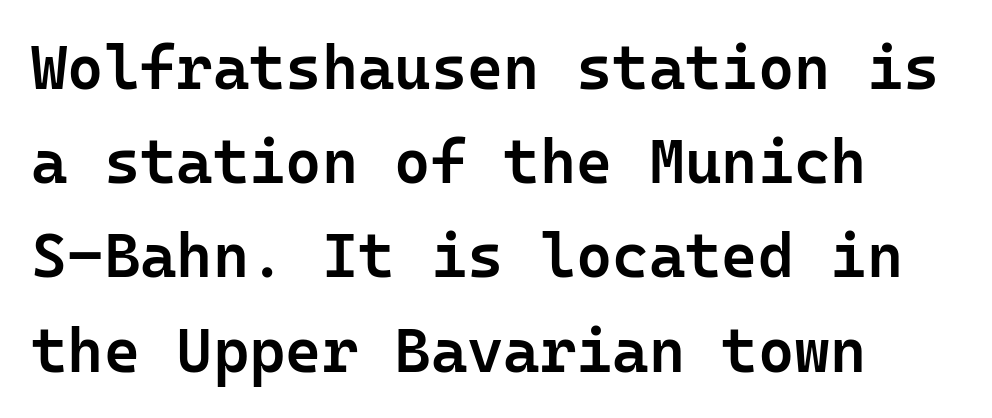
{"serif": "no", "italic": "no", "bold": "semi", "weight": "semibold", "width": "normal", "stroke_contrast": "low", "x_height": "medium", "monospaced": "yes", "underline": "no", "align": "left", "line_spacing": "normal", "line_spacing_ratio": 1.52, "letter_spacing": "normal", "letter_spacing_em": 0.0, "glyph_px": 62}
